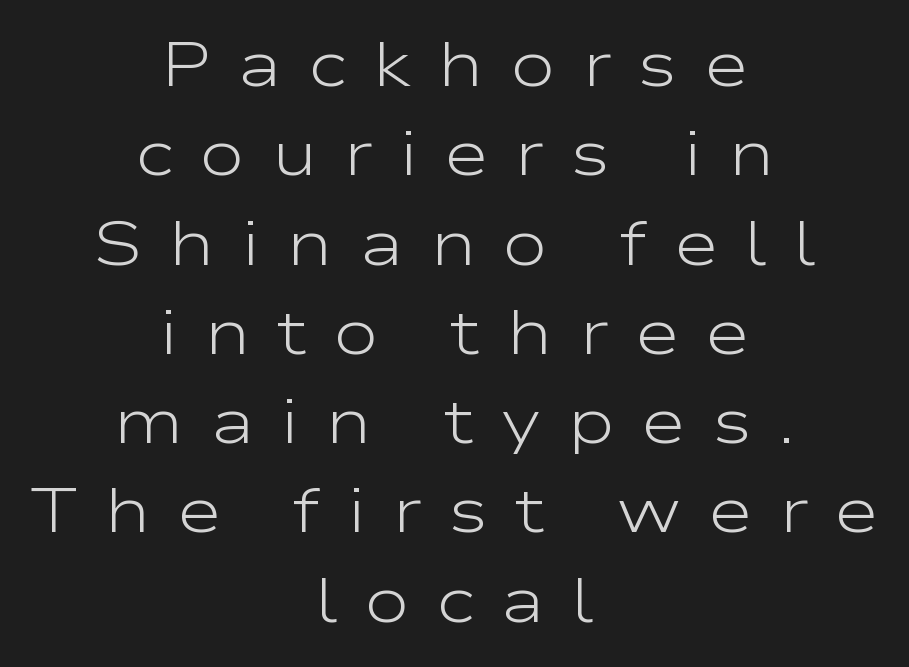
{"serif": "no", "italic": "no", "bold": "no", "weight": "light", "width": "wide", "stroke_contrast": "low", "x_height": "medium", "monospaced": "no", "underline": "no", "align": "center", "line_spacing": "normal", "line_spacing_ratio": 1.44, "letter_spacing": "wide", "letter_spacing_em": 0.42, "glyph_px": 62}
